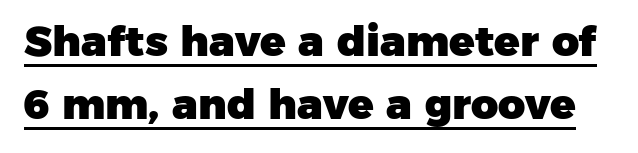
The image shows 42 px heavy sans-serif type; set normal line spacing (1.51x), normal letter spacing, underlined; low stroke contrast and a medium x-height.
